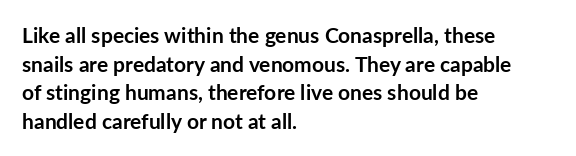
Notice how descenders clear the ascenders below comfortably — that's standard leading. Clear beneath every line of the passage. These lines are set flush left with a ragged right edge. The type sits square on the baseline with zero lean. Each word holds together tightly as a unit, with standard inter-letter gaps.
